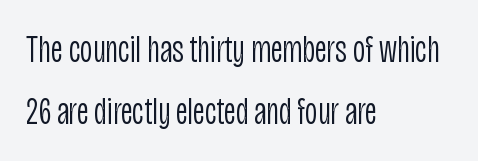
One glance says typical: line gaps are just what's usual. Stroke terminals: plain, sans-serif. Here the designer chose a conventional face with non-uniform glyph widths. When letters stand straight like this, we call the style roman or upright. Where is the straight margin? On the left.
